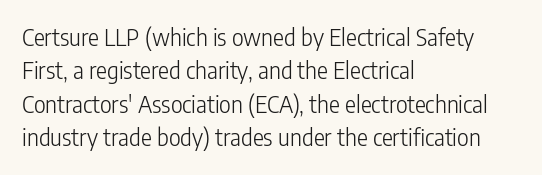
Q: Is the text bold? A: No.
Q: Is the text italic (slanted)? A: No, it is upright.
Q: Is the text underlined? A: No.
Q: How is the paragraph aligned? A: Left-aligned.
Q: Is the spacing between letters normal or unusually wide? A: Normal.
Q: Is the spacing between lines tight, normal or loose? A: Normal.
